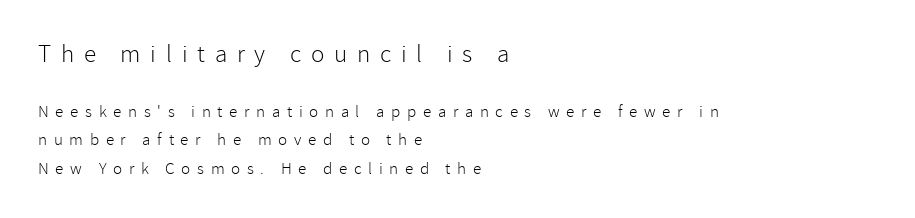
When letters stand straight like this, we call the style roman or upright. Leftover space on each line is placed entirely after the last word. This is not heavy type; no bold has been used. How are the letters spaced? Widely, with obvious added tracking. The first block has been scaled up relative to the second. Only glyphs here, with clear space below each row.
